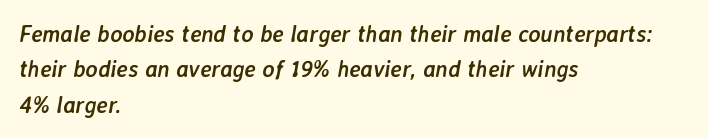
Q: Is the text bold? A: Yes.
Q: Is the text italic (slanted)? A: Yes, it leans right by about 7 degrees.
Q: Is the text underlined? A: No.
Q: How is the paragraph aligned? A: Left-aligned.
Q: Is the spacing between letters normal or unusually wide? A: Normal.
Q: Is the spacing between lines tight, normal or loose? A: Normal.
